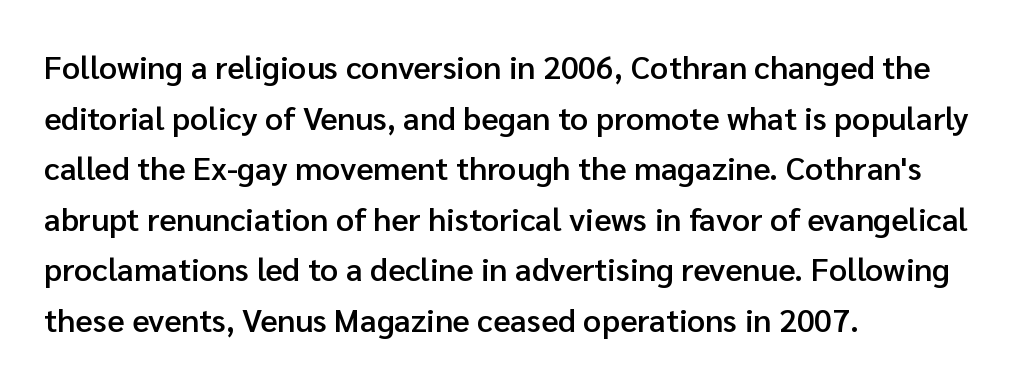
Q: Is the text bold? A: Semi-bold.
Q: Is the text italic (slanted)? A: No, it is upright.
Q: Is the typeface a serif or a sans-serif typeface? A: Sans-serif.
Q: Is the text underlined? A: No.
Q: How is the paragraph aligned? A: Left-aligned.
Q: Is the spacing between letters normal or unusually wide? A: Normal.
Q: Is the spacing between lines tight, normal or loose? A: Normal.
Q: Width (condensed, normal, or wide)? A: Normal.
Q: Stroke contrast? A: Low.
Q: x-height? A: Medium.
Q: Monospaced? A: No.
